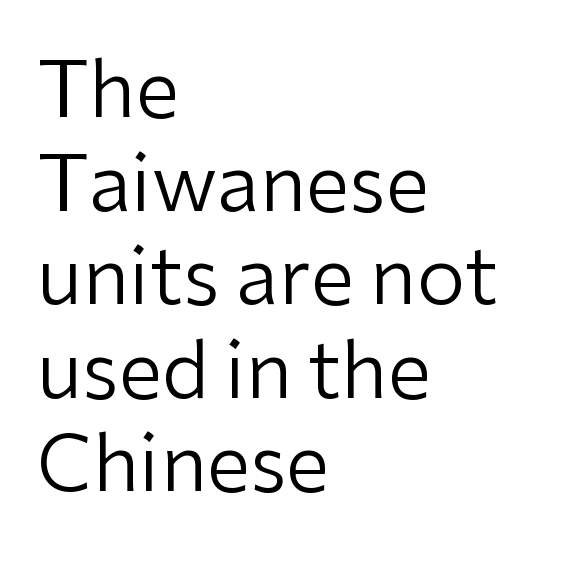
The passage shown is not bold in any degree. No extra tracking has been applied to these lines. Each letter's strokes conclude bluntly, with no projecting serifs. Is this a fixed-width face? No — the glyphs have proportional, varying widths. This sample is left-justified, so line endings fall wherever the words run out.
